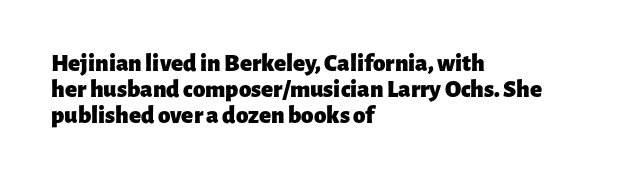
The image shows 25 px bold type, upright; set left-aligned, tight line spacing (1.04x), normal letter spacing, not underlined.
